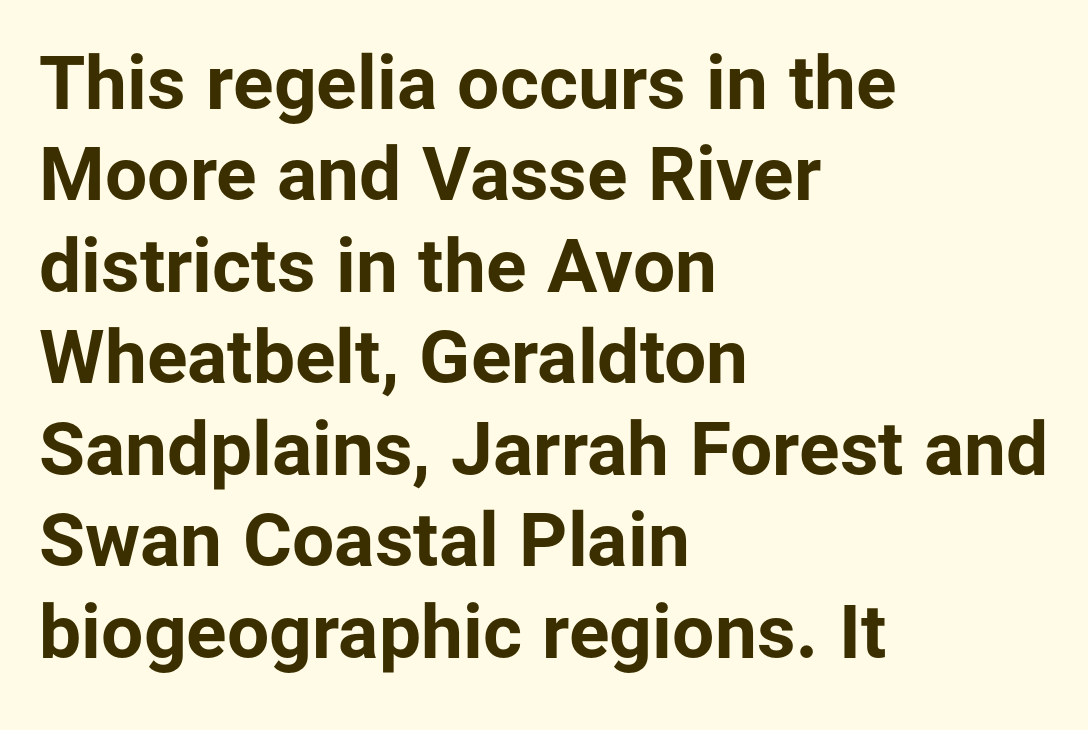
The passage shown is typed in a proportional face where columns would drift. Look at the tracking — it's just the regular setting, nothing added. Posture: upright roman. Observe the absence of serifs on each vertical stroke in this sample.
